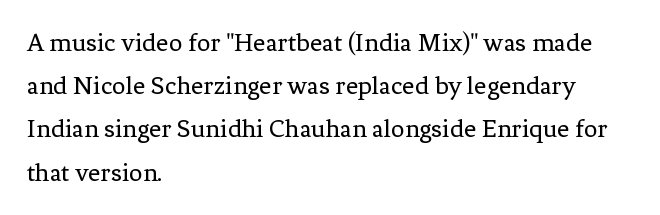
Posture: straight, roman, zero tilt. Notice how descenders clear the ascenders below comfortably — that's standard leading. Visually the block forms a straight wall on the left and a jagged coastline on the right. Descenders hang freely into open space. The type is set solid horizontally, with unmodified tracking. Heft: none added — not bold.
